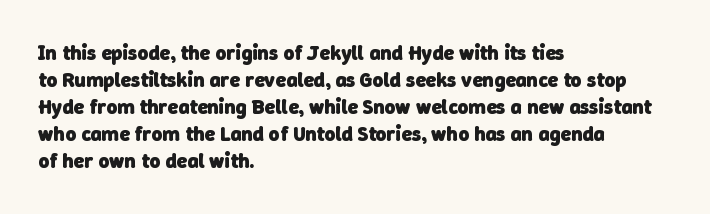
Q: Is the text bold? A: Yes.
Q: Is the text underlined? A: No.
Q: How is the paragraph aligned? A: Left-aligned.
Q: Is the spacing between letters normal or unusually wide? A: Normal.
Q: Is the spacing between lines tight, normal or loose? A: Normal.
